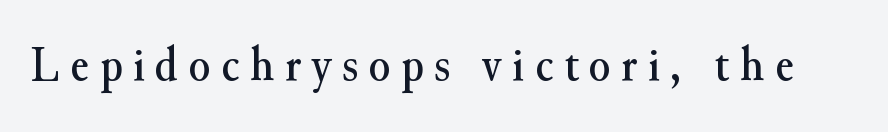
Q: Is the text italic (slanted)? A: No, it is upright.
Q: Is the typeface a serif or a sans-serif typeface? A: Serif.
Q: Is the text underlined? A: No.
Q: Is the spacing between letters normal or unusually wide? A: Unusually wide.
Q: Width (condensed, normal, or wide)? A: Normal.
Q: Stroke contrast? A: Medium.
Q: x-height? A: Small.
Q: Monospaced? A: No.
